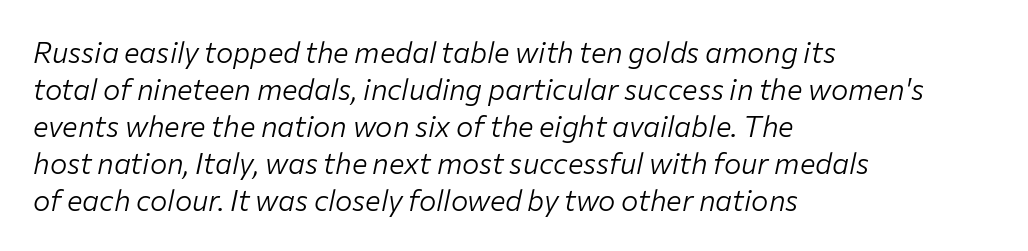
Successive baselines arrive at the customary interval. The passage shown is not underscored anywhere. Nothing heavy about these letters — not bold at all. The rendering uses natural spacing where letterforms have individual widths. The typesetter chose a ragged-right arrangement here.
